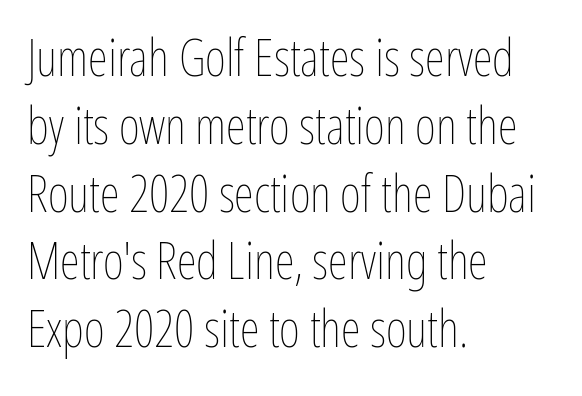
The image shows 51 px thin, condensed type, upright; set left-aligned, normal line spacing (1.33x), normal letter spacing, not underlined; low stroke contrast and a medium x-height.
